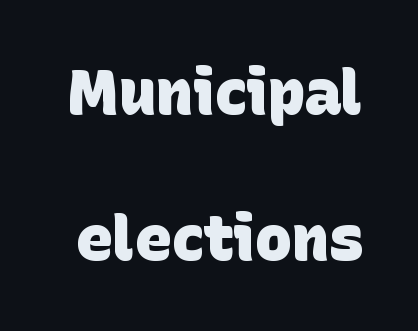
The tracking reads as untouched default to a designer's eye. Pretty heavy lettering here — definitely bold. The string is rendered with underlining switched off. Successive baselines arrive slowly, with a big drop between each. These lines are composed in type without serifs. Each letter keeps its own natural width here, so spacing adapts to shape.
